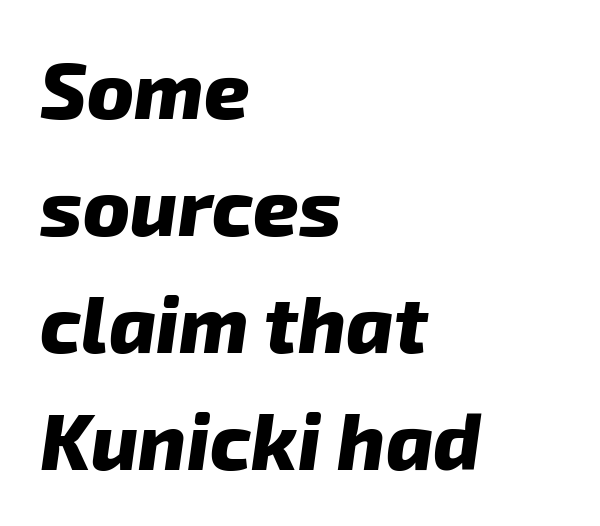
The image shows 79 px heavy type, italic (leaning right); set left-aligned, normal line spacing (1.48x), normal letter spacing, not underlined; low stroke contrast and a medium x-height.
